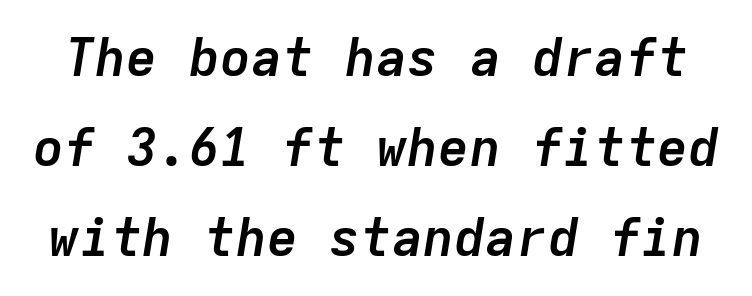
{"italic": "yes", "lean": "right", "slant_degrees": 9, "bold": "yes", "weight": "semibold", "width": "normal", "stroke_contrast": "low", "x_height": "medium", "monospaced": "yes", "underline": "no", "line_spacing_ratio": 1.73, "letter_spacing": "normal", "letter_spacing_em": 0.0, "glyph_px": 52}
